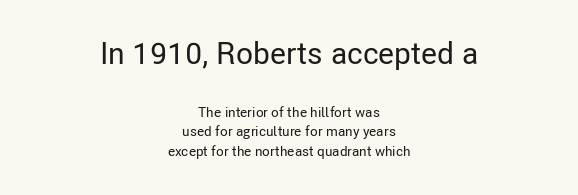
Varying glyph widths throughout — classic text-font behaviour. No extra tracking has been applied to these lines. Grotesque or geometric, the face here clearly has no serifs. Underline: absent.
